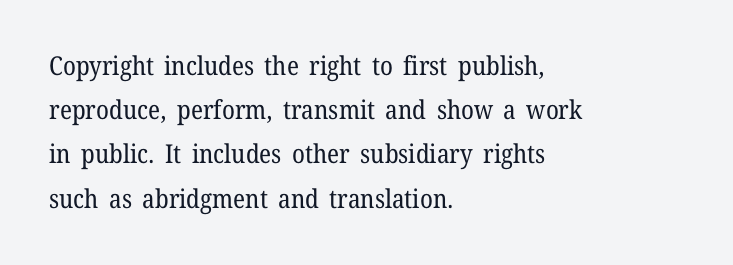
Q: Is the text bold? A: No.
Q: Is the text italic (slanted)? A: No, it is upright.
Q: Is the text underlined? A: No.
Q: How is the paragraph aligned? A: Left-aligned.
Q: Is the spacing between letters normal or unusually wide? A: Normal.
Q: Is the spacing between lines tight, normal or loose? A: Normal.
